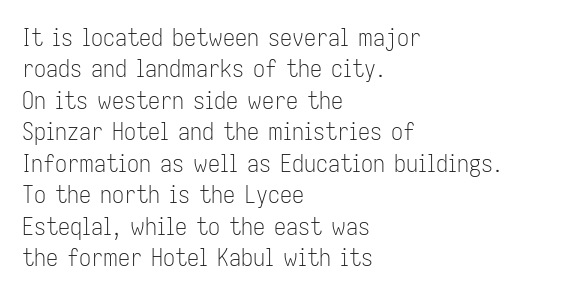
The image shows 24 px text type, upright; set left-aligned, normal line spacing (1.31x), normal letter spacing, not underlined.
